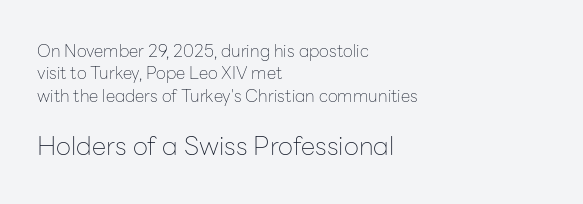
A clean baseline with only descenders dipping below it. You can tell it's not italic because the verticals are truly vertical. Caption: face not bold, strokes unweighted. The text block is weighted toward the left margin, trailing off unevenly rightward. Reading down the column, the eye jumps a familiar distance to each next line. Between these two stacked blocks, the lower one wins on size.
